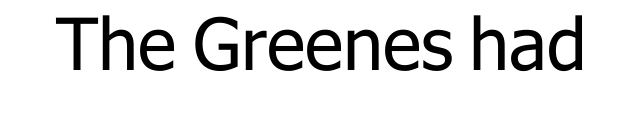
{"serif": "no", "italic": "no", "bold": "no", "weight": "regular", "width": "normal", "stroke_contrast": "low", "x_height": "medium", "monospaced": "no", "underline": "no", "letter_spacing": "normal", "letter_spacing_em": 0.0, "glyph_px": 72}
